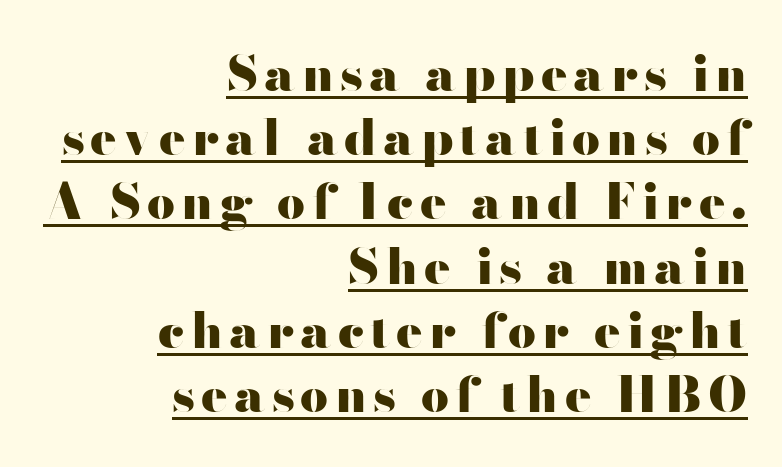
{"italic": "no", "bold": "yes", "weight": "heavy", "width": "wide", "stroke_contrast": "high", "x_height": "small", "monospaced": "no", "underline": "yes", "align": "right", "line_spacing": "normal", "line_spacing_ratio": 1.31, "glyph_px": 49}
